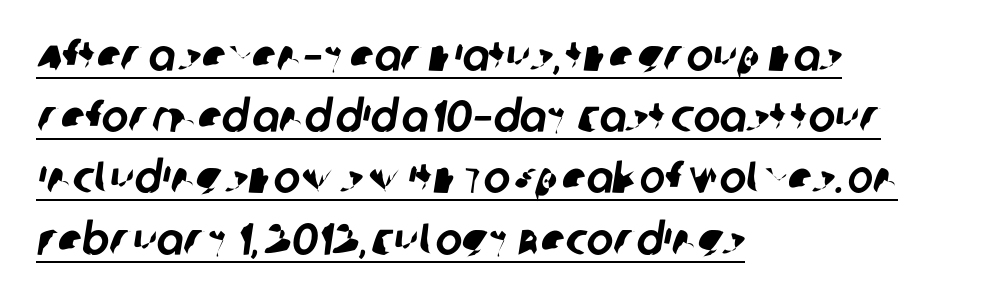
{"serif": "no", "width": "normal", "stroke_contrast": "low", "x_height": "large", "monospaced": "no", "underline": "yes", "align": "left", "line_spacing": "normal", "line_spacing_ratio": 1.36, "letter_spacing": "normal", "letter_spacing_em": 0.0, "glyph_px": 45}
